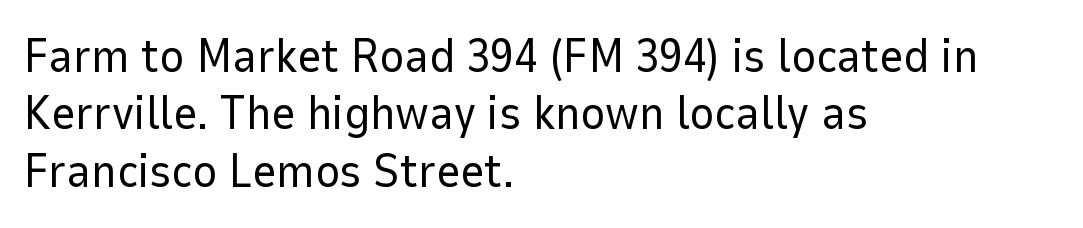
The image shows 47 px regular-weight sans-serif type, upright; set left-aligned, line spacing 1.22x, normal letter spacing, not underlined; low stroke contrast and a medium x-height.
